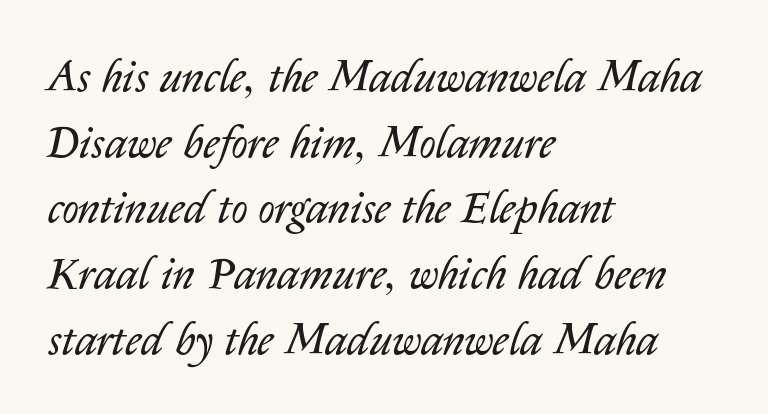
{"italic": "yes", "lean": "right", "slant_degrees": 14, "bold": "no", "weight": "regular", "width": "normal", "stroke_contrast": "low", "x_height": "medium", "monospaced": "no", "underline": "no", "align": "left", "line_spacing": "normal", "line_spacing_ratio": 1.46, "letter_spacing": "normal", "letter_spacing_em": 0.0, "glyph_px": 45}
